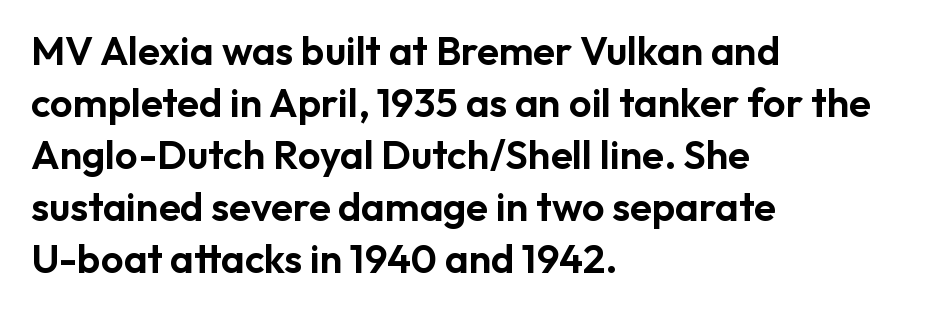
The image shows 40 px sans-serif type, upright; set left-aligned, normal line spacing (1.3x), normal letter spacing, not underlined; low stroke contrast and a medium x-height.
